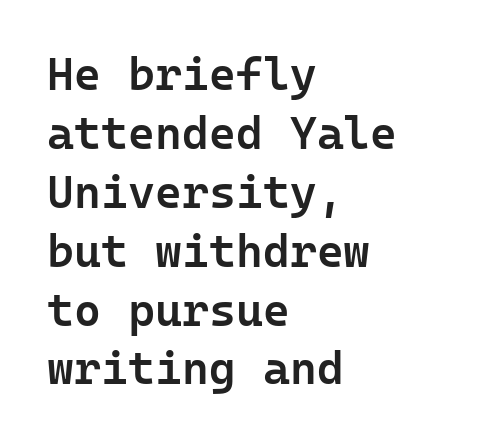
Q: Is the text bold? A: Semi-bold.
Q: Is the text italic (slanted)? A: No, it is upright.
Q: Is the typeface a serif or a sans-serif typeface? A: Sans-serif.
Q: Is the text underlined? A: No.
Q: How is the paragraph aligned? A: Left-aligned.
Q: Is the spacing between letters normal or unusually wide? A: Normal.
Q: Is the spacing between lines tight, normal or loose? A: Normal.
Q: Width (condensed, normal, or wide)? A: Normal.
Q: Stroke contrast? A: Low.
Q: x-height? A: Medium.
